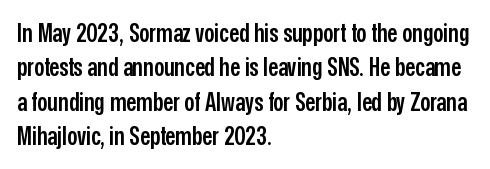
Q: Is the text bold? A: Semi-bold.
Q: Is the text italic (slanted)? A: No, it is upright.
Q: Is the text underlined? A: No.
Q: How is the paragraph aligned? A: Left-aligned.
Q: Is the spacing between letters normal or unusually wide? A: Normal.
Q: Is the spacing between lines tight, normal or loose? A: Normal.
